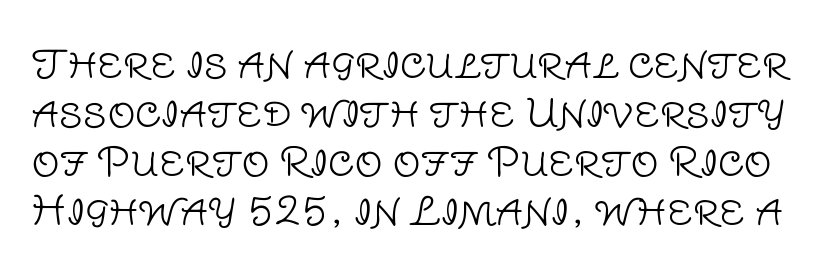
A light-to-regular cut is what we see here. Is this a fixed-width face? No — the glyphs have proportional, varying widths. Does the type have serifs? No, each stem ends abruptly.
